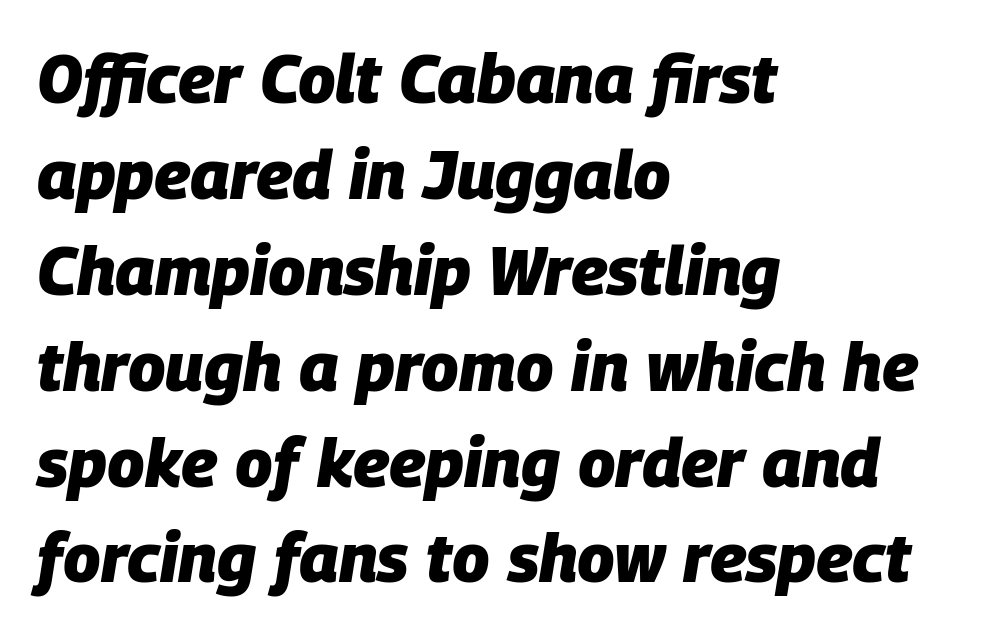
The image shows 68 px heavy type, italic (leaning right); set left-aligned, normal line spacing (1.41x), normal letter spacing, not underlined; low stroke contrast and a large x-height.
